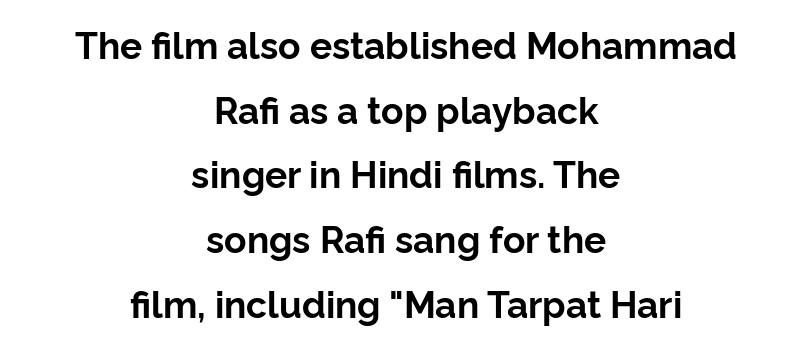
{"serif": "no", "italic": "no", "bold": "yes", "weight": "bold", "width": "normal", "stroke_contrast": "low", "x_height": "medium", "monospaced": "no", "underline": "no", "align": "center", "line_spacing_ratio": 1.75, "letter_spacing": "normal", "letter_spacing_em": 0.0, "glyph_px": 37}
